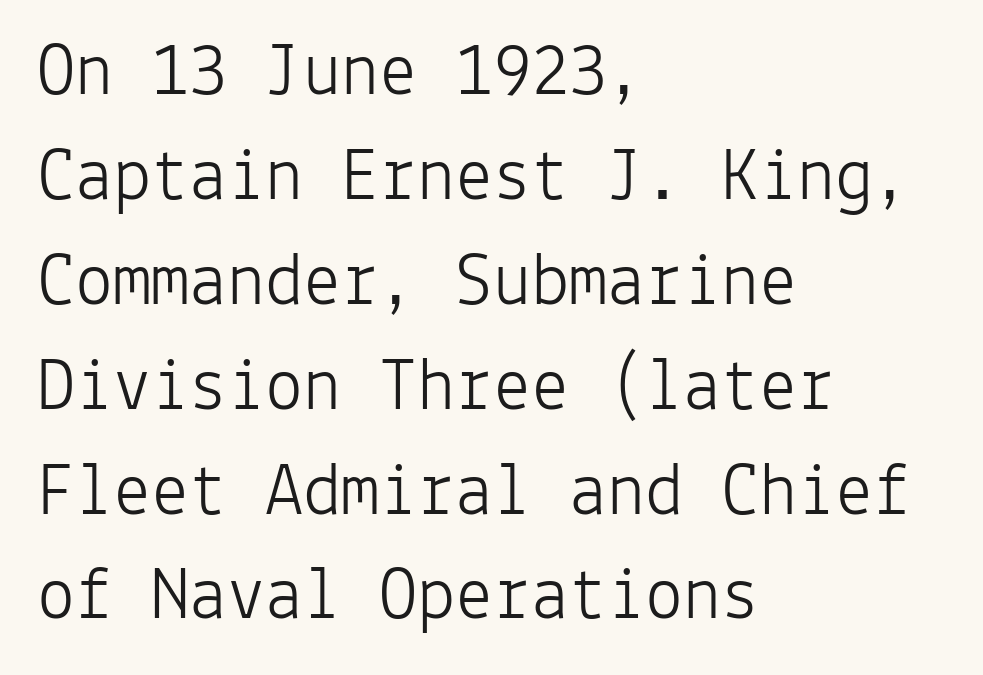
The designer left line spacing at the default. The setting favours the left margin, as ordinary paragraphs usually do. In terms of letterspacing, this is plain default setting. Stroke terminals: plain, sans-serif. The passage shown is typed in a monospace face where columns stay perfectly aligned.
